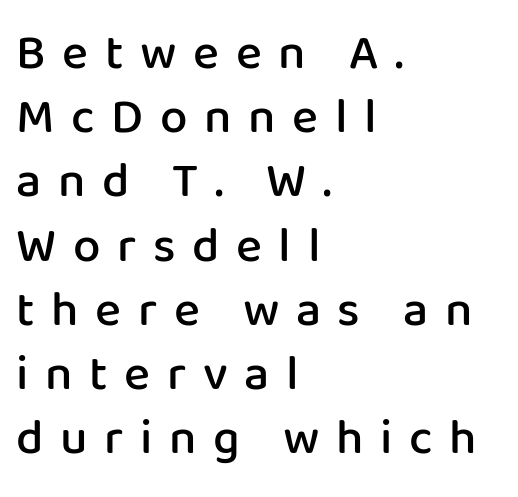
The image shows 49 px semibold sans-serif type, upright; set left-aligned, normal line spacing (1.31x), unusually wide letter spacing (+0.34 em), not underlined; low stroke contrast and a medium x-height.
